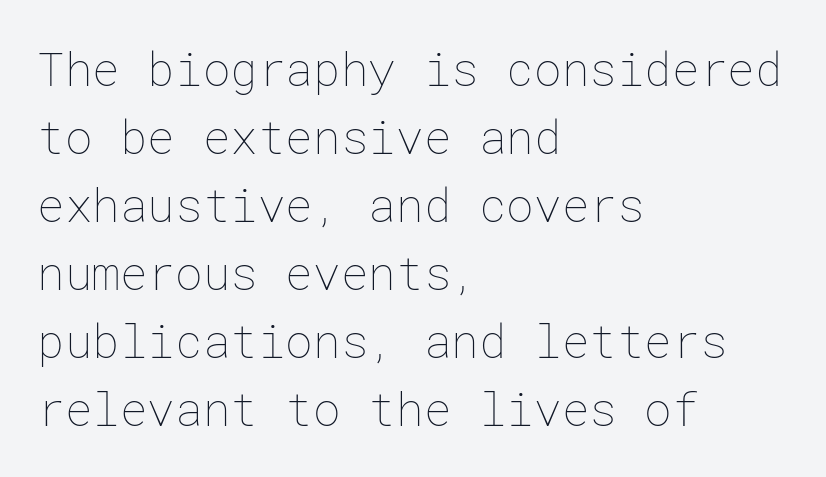
Q: Is the text bold? A: No.
Q: Is the text italic (slanted)? A: No, it is upright.
Q: Is the text underlined? A: No.
Q: How is the paragraph aligned? A: Left-aligned.
Q: Is the spacing between letters normal or unusually wide? A: Normal.
Q: Is the spacing between lines tight, normal or loose? A: Normal.
Q: Width (condensed, normal, or wide)? A: Normal.
Q: Stroke contrast? A: Low.
Q: x-height? A: Medium.
